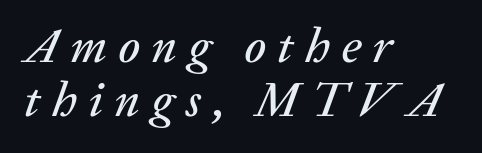
Q: Is the text italic (slanted)? A: Yes, it leans right by about 20 degrees.
Q: Is the text underlined? A: No.
Q: How is the paragraph aligned? A: Left-aligned.
Q: Is the spacing between letters normal or unusually wide? A: Unusually wide.
Q: Is the spacing between lines tight, normal or loose? A: Tight.
Q: Width (condensed, normal, or wide)? A: Normal.
Q: Stroke contrast? A: Low.
Q: x-height? A: Medium.
Q: Monospaced? A: No.
